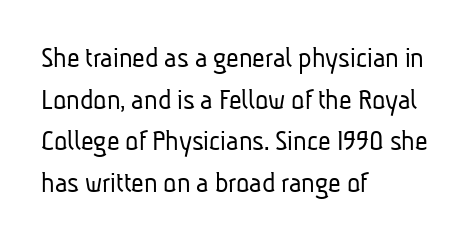
Q: Is the text bold? A: No.
Q: Is the typeface a serif or a sans-serif typeface? A: Sans-serif.
Q: Is the text underlined? A: No.
Q: How is the paragraph aligned? A: Left-aligned.
Q: Is the spacing between letters normal or unusually wide? A: Normal.
Q: Is the spacing between lines tight, normal or loose? A: Normal.
Q: Width (condensed, normal, or wide)? A: Condensed.
Q: Stroke contrast? A: Low.
Q: x-height? A: Medium.
Q: Monospaced? A: No.
